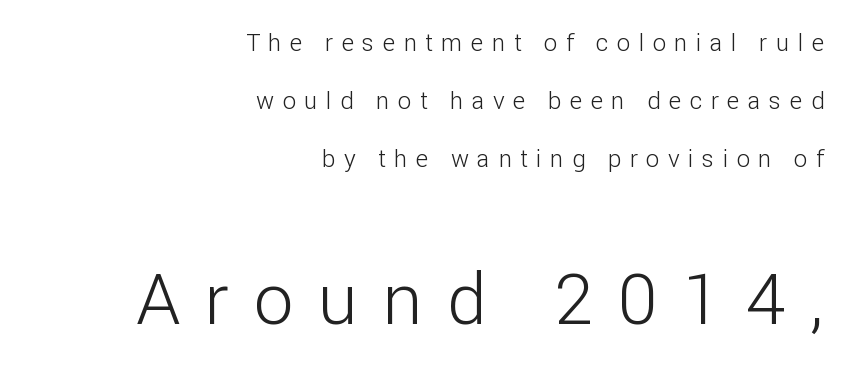
{"serif": "no", "italic": "no", "bold": "no", "weight": "light", "width": "normal", "stroke_contrast": "low", "x_height": "medium", "monospaced": "no", "underline": "no", "align": "right", "line_spacing": "loose", "line_spacing_ratio": 2.41, "letter_spacing": "wide", "letter_spacing_em": 0.35, "larger_block": "second", "size_ratio": 2.96, "glyph_px": 71}
